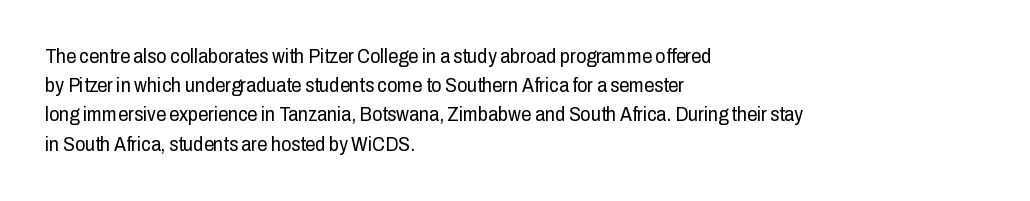
A normal amount of white space separates one row of letters from the next. The foot of each line stays bare and open. The ragged edge is on the right, which tells us the setting is flush left. This sample uses an upright cut, with every glyph sitting square on the baseline. No chunkiness to these letters — they're not bold. Does extra space separate the letters? No, they use regular spacing.
